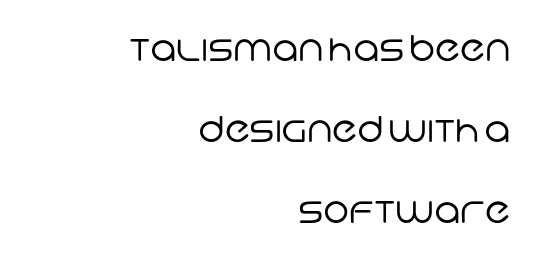
{"serif": "no", "bold": "no", "weight": "regular", "width": "normal", "stroke_contrast": "low", "x_height": "large", "monospaced": "no", "underline": "no", "align": "right", "line_spacing": "loose", "line_spacing_ratio": 2.32, "letter_spacing": "normal", "letter_spacing_em": 0.0, "glyph_px": 35}
